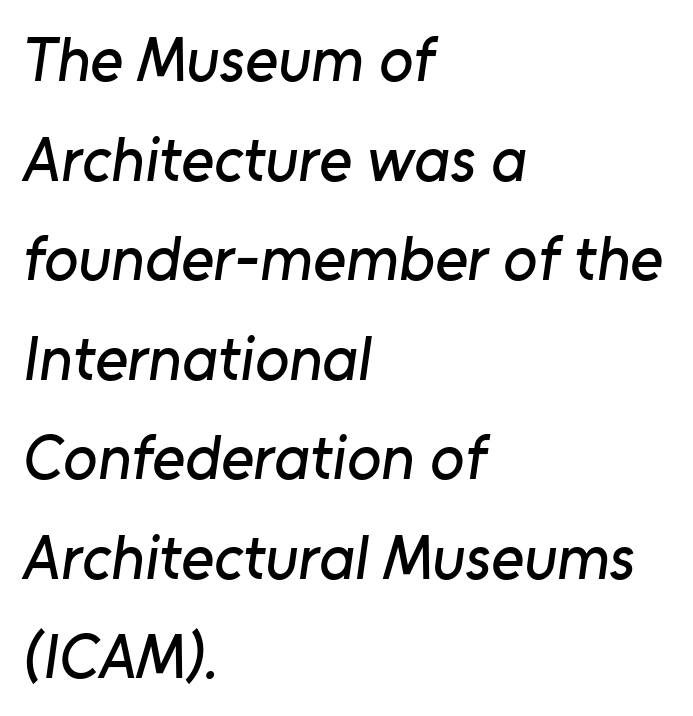
{"serif": "no", "width": "normal", "stroke_contrast": "low", "x_height": "medium", "monospaced": "no", "underline": "no", "align": "left", "line_spacing": "normal", "line_spacing_ratio": 1.58, "letter_spacing": "normal", "letter_spacing_em": 0.0, "glyph_px": 63}
